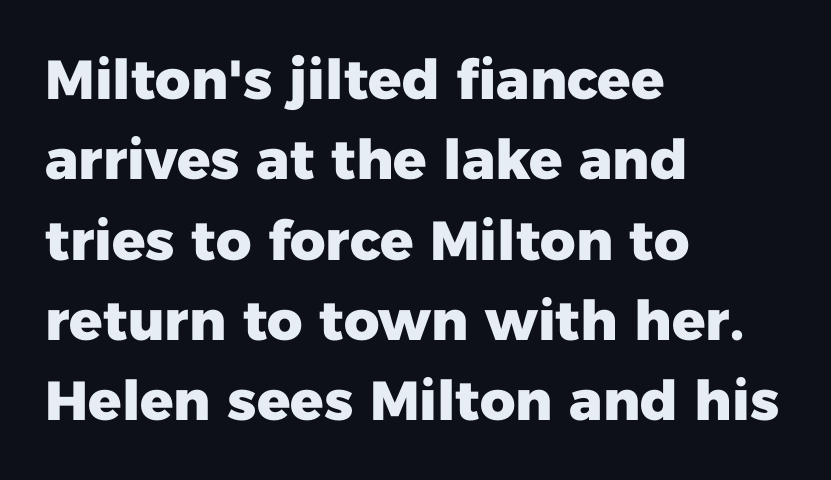
{"serif": "no", "italic": "no", "bold": "yes", "weight": "heavy", "width": "normal", "stroke_contrast": "low", "x_height": "medium", "monospaced": "no", "underline": "no", "align": "left", "line_spacing": "normal", "line_spacing_ratio": 1.46, "letter_spacing": "normal", "letter_spacing_em": 0.0, "glyph_px": 55}
